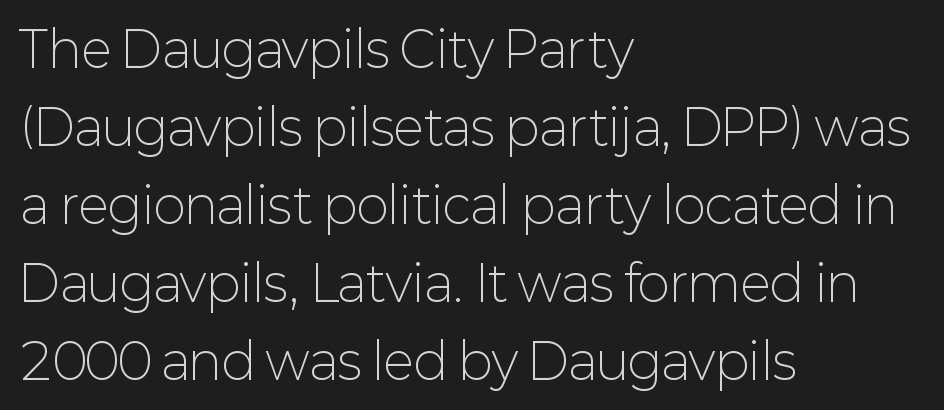
Q: Is the text bold? A: No.
Q: Is the text italic (slanted)? A: No, it is upright.
Q: Is the typeface a serif or a sans-serif typeface? A: Sans-serif.
Q: Is the text underlined? A: No.
Q: How is the paragraph aligned? A: Left-aligned.
Q: Is the spacing between letters normal or unusually wide? A: Normal.
Q: Is the spacing between lines tight, normal or loose? A: Normal.
Q: Width (condensed, normal, or wide)? A: Normal.
Q: Stroke contrast? A: Low.
Q: x-height? A: Medium.
Q: Monospaced? A: No.
